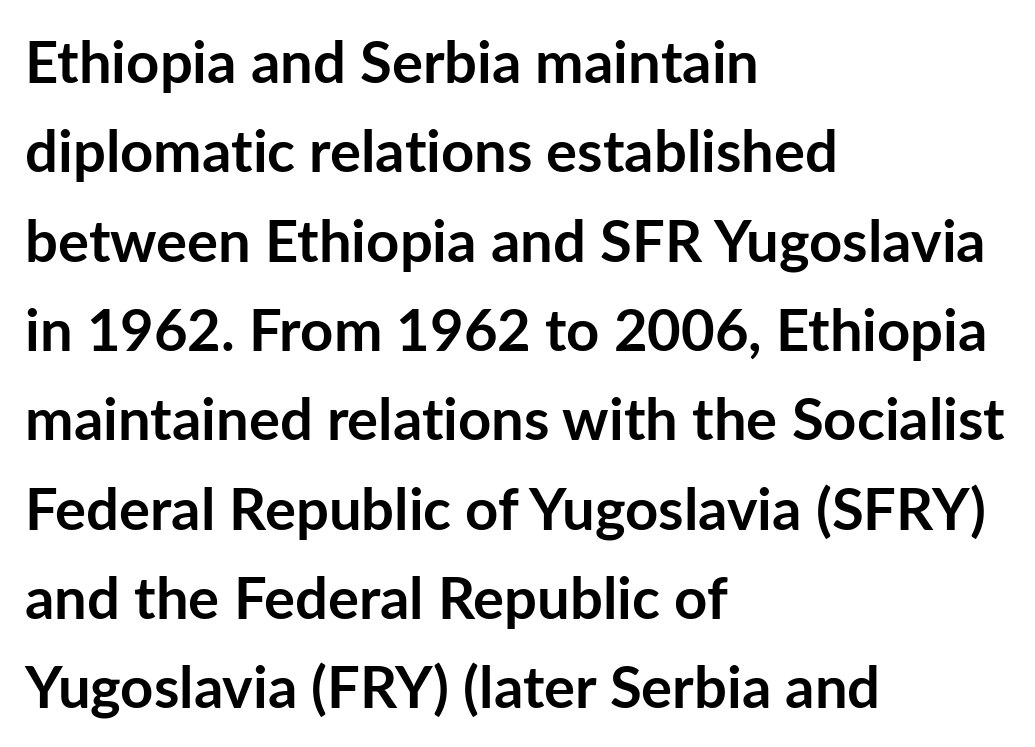
Q: Is the text bold? A: Yes.
Q: Is the text italic (slanted)? A: No, it is upright.
Q: Is the typeface a serif or a sans-serif typeface? A: Sans-serif.
Q: Is the text underlined? A: No.
Q: How is the paragraph aligned? A: Left-aligned.
Q: Is the spacing between letters normal or unusually wide? A: Normal.
Q: Is the spacing between lines tight, normal or loose? A: Normal.
Q: Width (condensed, normal, or wide)? A: Normal.
Q: Stroke contrast? A: Low.
Q: x-height? A: Medium.
Q: Monospaced? A: No.
